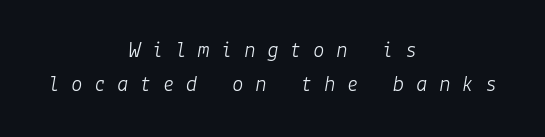
{"italic": "yes", "lean": "right", "slant_degrees": 9, "bold": "no", "underline": "no", "align": "center", "line_spacing": "normal", "line_spacing_ratio": 1.48, "letter_spacing": "wide", "letter_spacing_em": 0.5, "glyph_px": 23}
